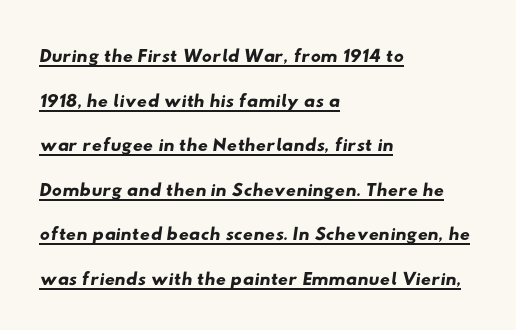
Q: Is the typeface a serif or a sans-serif typeface? A: Sans-serif.
Q: Is the text underlined? A: Yes.
Q: How is the paragraph aligned? A: Left-aligned.
Q: Is the spacing between letters normal or unusually wide? A: Normal.
Q: Is the spacing between lines tight, normal or loose? A: Normal.
Q: Width (condensed, normal, or wide)? A: Wide.
Q: Stroke contrast? A: Low.
Q: x-height? A: Small.
Q: Monospaced? A: No.
